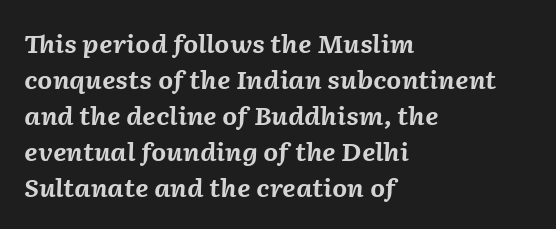
The rendering uses a moderate line-height, typical for paragraphs. Nothing unusual about the tracking: characters are spaced as the font intends. The words here are not underlined. Does the copy run flush right? No — it runs flush left. Strong, thick strokes mark this as bold type. In terms of posture, this sample is oblique.
